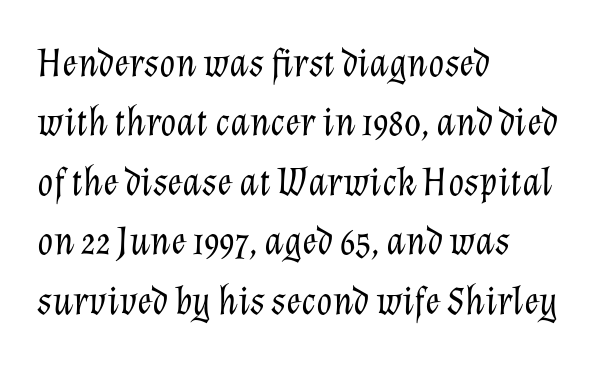
Q: Is the text bold? A: No.
Q: Is the text italic (slanted)? A: Yes, it leans right by about 12 degrees.
Q: Is the text underlined? A: No.
Q: How is the paragraph aligned? A: Left-aligned.
Q: Is the spacing between letters normal or unusually wide? A: Normal.
Q: Is the spacing between lines tight, normal or loose? A: Normal.
Q: Width (condensed, normal, or wide)? A: Normal.
Q: Stroke contrast? A: Low.
Q: x-height? A: Medium.
Q: Monospaced? A: No.
